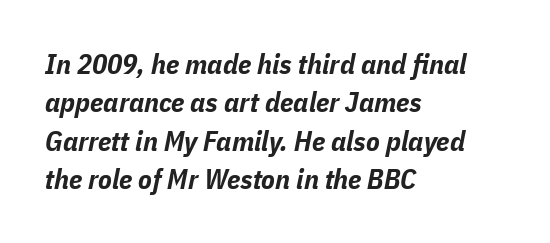
Weight: bold. Each letter keeps its own natural width here, so spacing adapts to shape. A typesetter would mark this as italic. The block of text has a typical density, with ordinary space between rows. The baseline area is clear. Reading down the block, your eye returns to a fixed left position each line.
